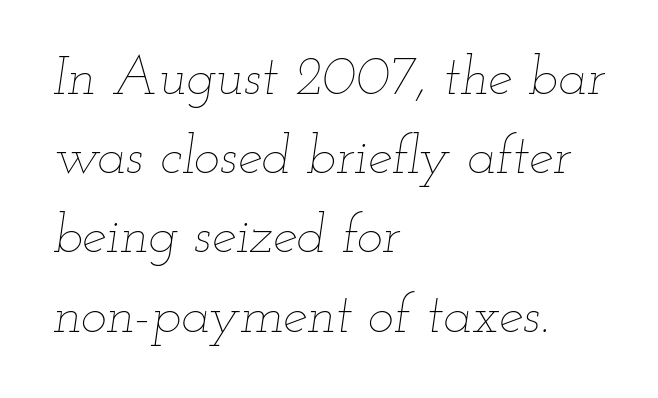
Stems here are at most as thick as an everyday book face. A bare baseline throughout the passage. This rendering leaves character spacing at its baseline value. Horizontal bands of white between lines are of average thickness. Character widths vary here, with narrow letters taking less room than wide ones.
